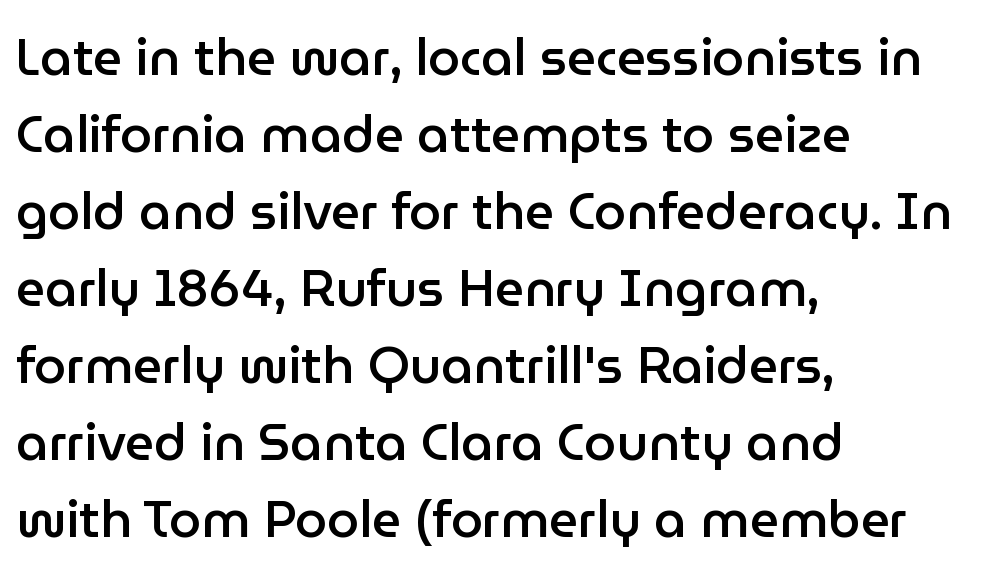
{"serif": "no", "italic": "no", "bold": "semi", "weight": "semibold", "width": "normal", "stroke_contrast": "low", "x_height": "medium", "monospaced": "no", "underline": "no", "align": "left", "line_spacing": "normal", "line_spacing_ratio": 1.51, "letter_spacing": "normal", "letter_spacing_em": 0.0, "glyph_px": 51}
